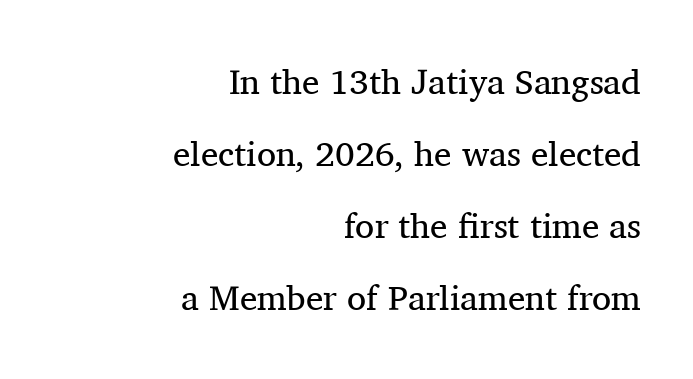
The image shows 35 px regular-weight serif type, upright; set right-aligned, loose line spacing (2.06x), normal letter spacing, not underlined; medium stroke contrast and a medium x-height.
